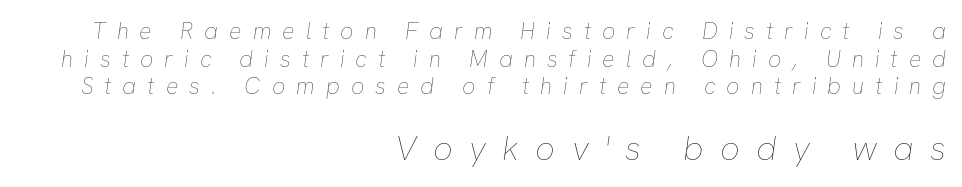
The image shows 34 px thin type, italic (leaning right); set right-aligned, line spacing 1.2x, unusually wide letter spacing (+0.48 em), not underlined; the second (bottom) block is 1.48x larger; low stroke contrast and a medium x-height.
